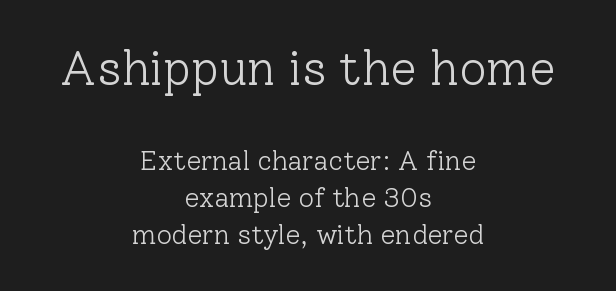
Q: Is the text bold? A: No.
Q: Is the text italic (slanted)? A: No, it is upright.
Q: Is the typeface a serif or a sans-serif typeface? A: Serif.
Q: Is the text underlined? A: No.
Q: How is the paragraph aligned? A: Centered.
Q: Is the spacing between letters normal or unusually wide? A: Normal.
Q: Is the spacing between lines tight, normal or loose? A: Normal.
Q: Which block of text is set in a larger size, the first (top) or the second (bottom)? A: The first (top) one.
Q: Width (condensed, normal, or wide)? A: Normal.
Q: Stroke contrast? A: Low.
Q: x-height? A: Medium.
Q: Monospaced? A: No.
